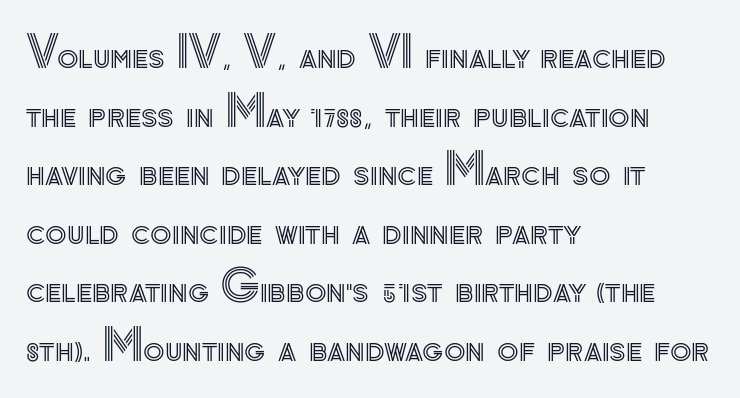
The image shows 44 px text type, upright; set left-aligned, normal line spacing (1.33x), normal letter spacing, not underlined; a small x-height.
